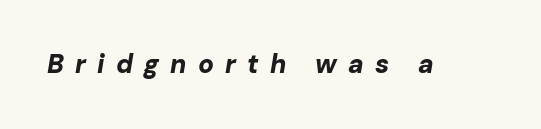
The strokes are fattened all the way to bold. Quick note: underline off. These lines have a slow, spaced-out rhythm from letter to letter. The specimen reads as italic at a glance.
